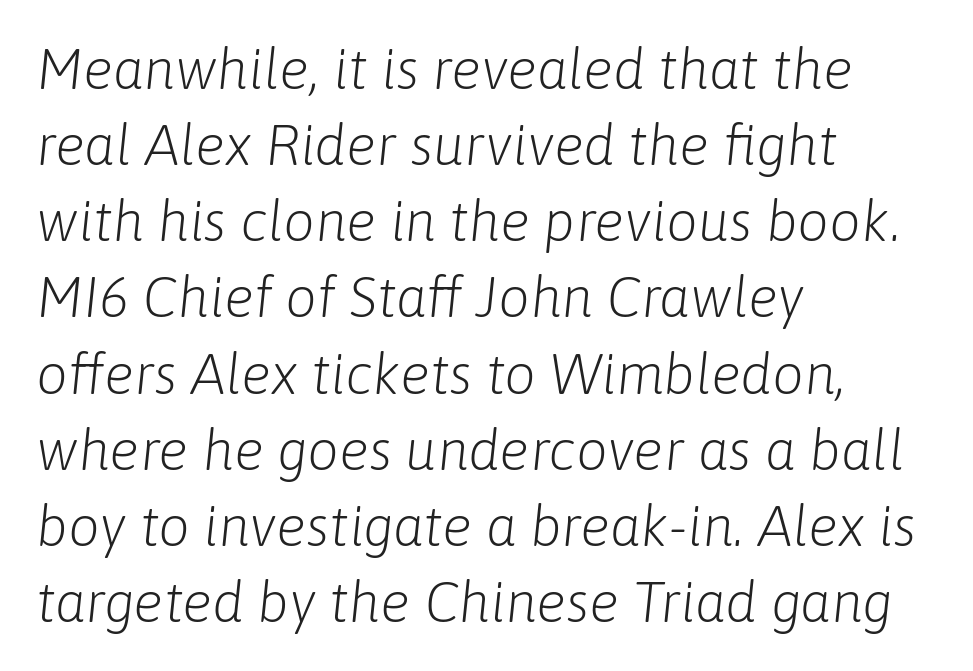
{"italic": "yes", "lean": "right", "slant_degrees": 6, "bold": "no", "weight": "light", "width": "normal", "stroke_contrast": "low", "x_height": "medium", "monospaced": "no", "underline": "no", "align": "left", "line_spacing": "normal", "line_spacing_ratio": 1.36, "letter_spacing": "normal", "letter_spacing_em": 0.0, "glyph_px": 56}
